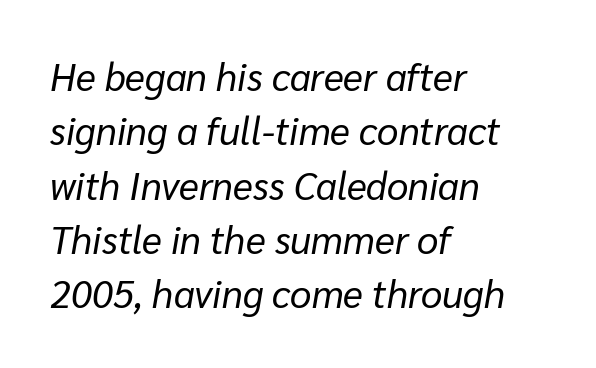
The image shows 38 px regular-weight type, italic (leaning right); set left-aligned, normal line spacing (1.43x), normal letter spacing, not underlined; low stroke contrast and a medium x-height.
